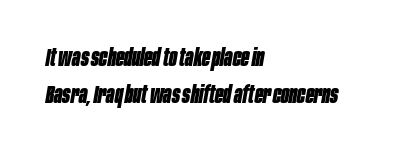
Slanted lettering throughout. The rendering anchors every line to the left-hand side. Letter spacing: default. One glance says typical: line gaps are just what's usual. The font is running at its bold setting. The space directly below the letters is spotless.
